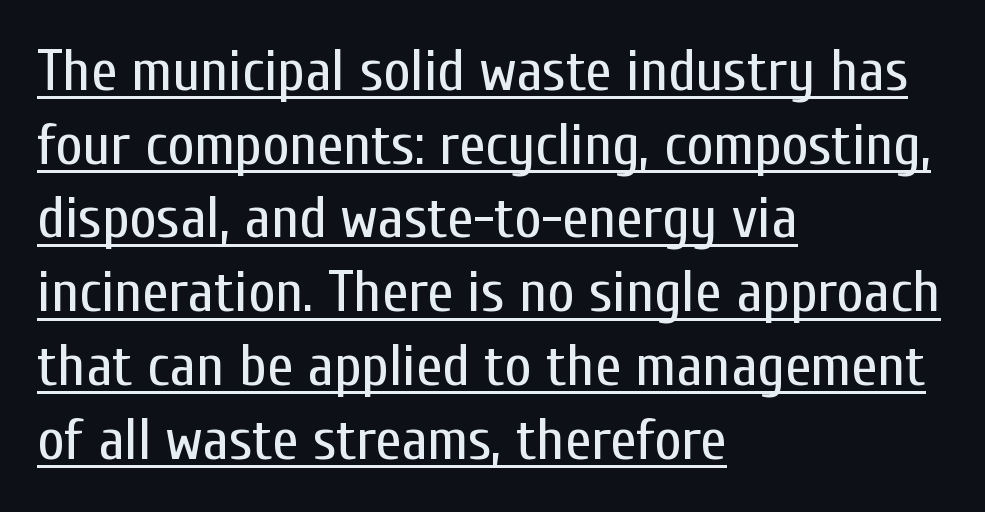
Typeset ragged right — the left edge is the straight one. Heaviness? Minimal to ordinary, like unemphasized prose. The sample's only ornament is a line tracing under the words. The block of text has a typical density, with ordinary space between rows. It's the straight-up-and-down kind of type.
